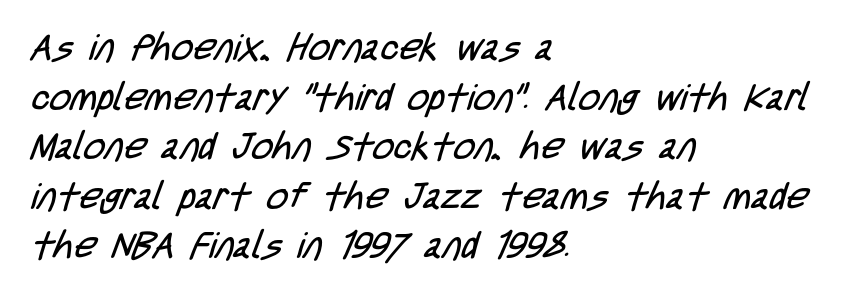
The image shows 37 px regular-weight, condensed sans-serif type; set left-aligned, normal line spacing (1.34x), normal letter spacing, not underlined; low stroke contrast and a large x-height.
